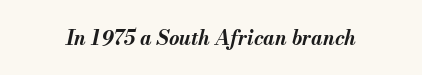
The image shows 20 px bold type, italic (leaning right); set normal letter spacing, not underlined.
